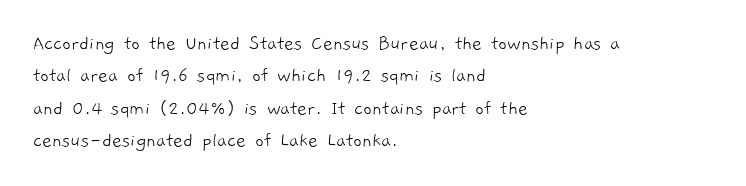
{"bold": "no", "underline": "no", "align": "left", "line_spacing": "normal", "line_spacing_ratio": 1.54, "letter_spacing": "normal", "letter_spacing_em": 0.0, "glyph_px": 21}
